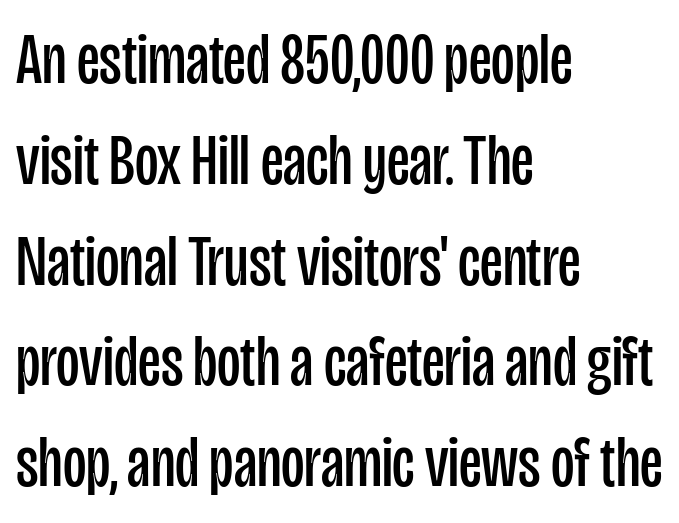
{"serif": "no", "italic": "no", "bold": "no", "weight": "regular", "width": "condensed", "stroke_contrast": "low", "x_height": "large", "monospaced": "no", "underline": "no", "align": "left", "line_spacing": "normal", "line_spacing_ratio": 1.4, "letter_spacing": "normal", "letter_spacing_em": 0.0, "glyph_px": 72}
